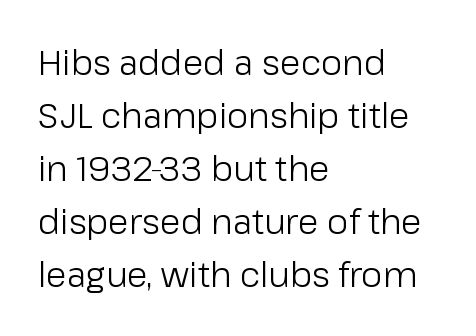
{"serif": "no", "italic": "no", "bold": "no", "weight": "light", "width": "normal", "stroke_contrast": "low", "x_height": "medium", "monospaced": "no", "underline": "no", "align": "left", "line_spacing": "normal", "line_spacing_ratio": 1.56, "letter_spacing": "normal", "letter_spacing_em": 0.0, "glyph_px": 34}
